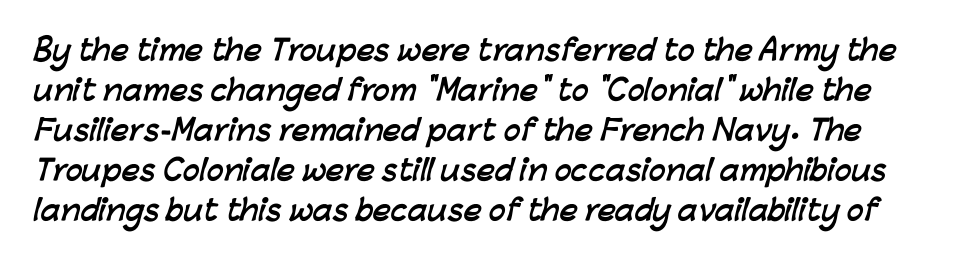
{"serif": "no", "bold": "yes", "weight": "semibold", "width": "normal", "stroke_contrast": "low", "x_height": "medium", "monospaced": "no", "underline": "no", "line_spacing": "normal", "line_spacing_ratio": 1.43, "letter_spacing": "normal", "letter_spacing_em": 0.0, "glyph_px": 28}
